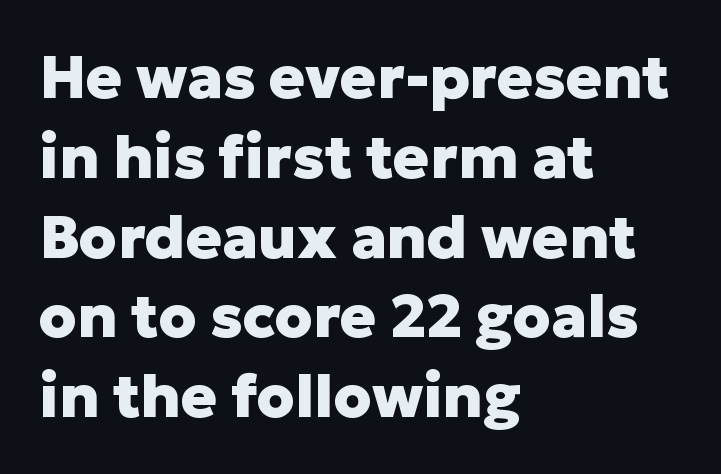
The image shows 60 px heavy sans-serif type, upright; set left-aligned, normal line spacing (1.33x), normal letter spacing, not underlined; low stroke contrast and a medium x-height.
